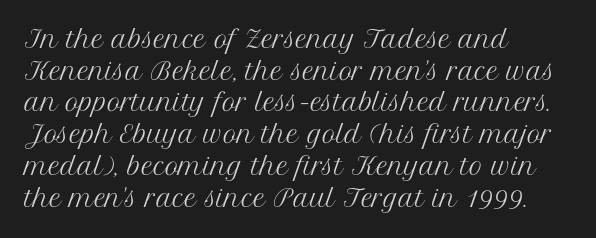
Line spacing here is normal. The text block is weighted toward the left margin, trailing off unevenly rightward. Lines of text with bare space underneath. Nothing unusual about the tracking: characters are spaced as the font intends. A quiet, ordinary-to-light weight characterises the typeface.
